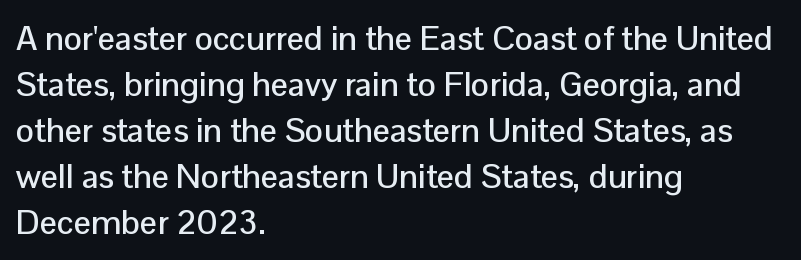
The image shows 34 px sans-serif type, upright; set left-aligned, normal line spacing (1.35x), normal letter spacing, not underlined; low stroke contrast and a medium x-height.
